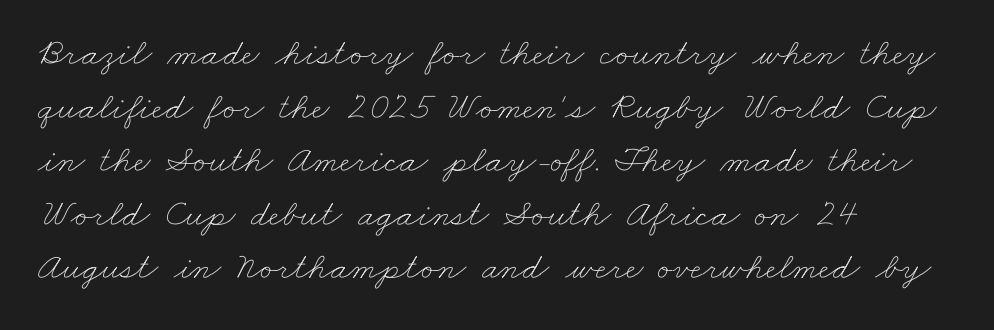
The image shows 38 px thin, wide type; set left-aligned, normal line spacing (1.41x), normal letter spacing, not underlined; low stroke contrast and a small x-height.
